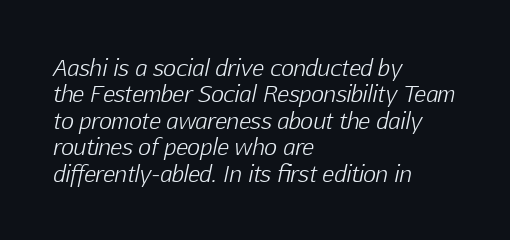
{"italic": "yes", "lean": "right", "slant_degrees": 12, "bold": "no", "underline": "no", "align": "left", "line_spacing_ratio": 1.2, "letter_spacing": "normal", "letter_spacing_em": 0.0, "glyph_px": 22}
